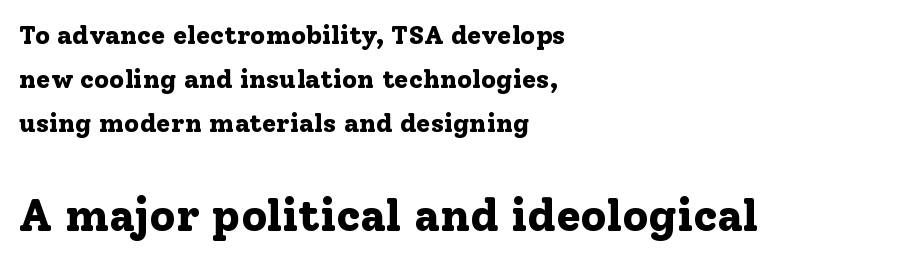
The image shows 45 px bold serif type, upright; set left-aligned, normal line spacing (1.7x), normal letter spacing, not underlined; the second (bottom) block is 1.73x larger; low stroke contrast and a medium x-height.
